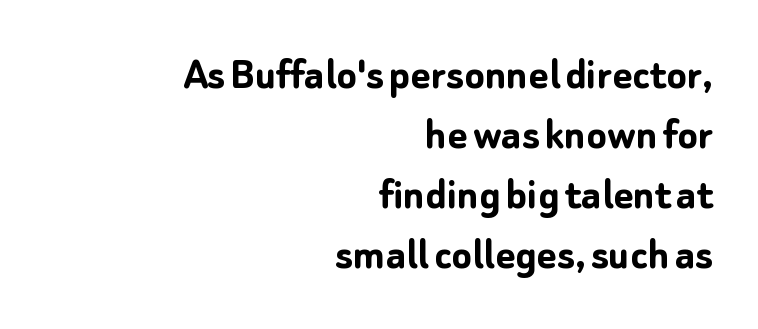
The face used here has the dense, thick strokes of a bold. A roman cut, with each character standing at attention. Is this a fixed-width face? No — the glyphs have proportional, varying widths. Glyph-to-glyph distance matches everyday printed text. Note: no serifs on the glyphs. Baseline-to-baseline distance is the conventional proportion of letter height.
